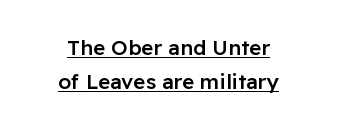
{"italic": "no", "bold": "semi", "underline": "yes", "align": "center", "line_spacing": "normal", "line_spacing_ratio": 1.61, "letter_spacing": "normal", "letter_spacing_em": 0.0, "glyph_px": 21}
